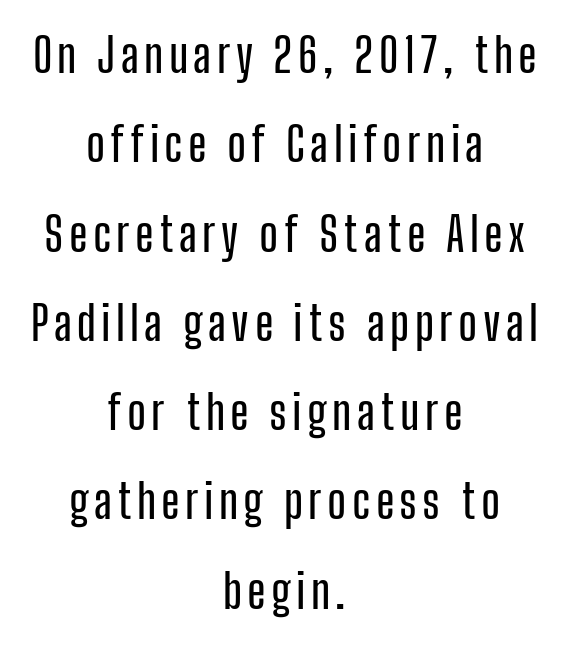
When letters stand straight like this, we call the style roman or upright. The face used here is proportionally spaced, like ordinary book or web type. Each row of text sits above clean, open space. Line starts and ends both wander, symmetrically. Serifs: no, the terminals of the letterforms are clean.
